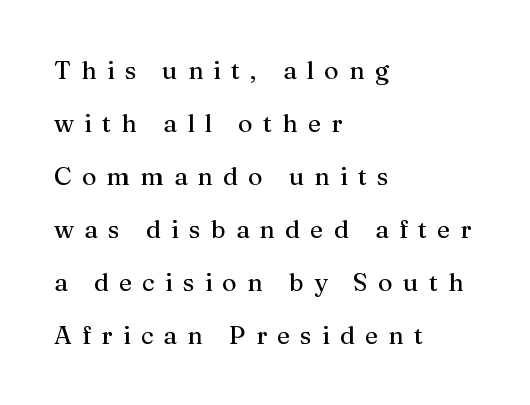
{"italic": "no", "underline": "no", "align": "left", "line_spacing": "loose", "line_spacing_ratio": 2.12, "letter_spacing": "wide", "letter_spacing_em": 0.41, "glyph_px": 25}
